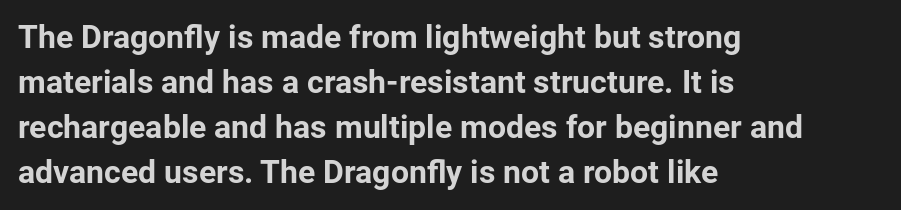
The letters advance in unequal steps, a hallmark of proportional type. In CSS terms this would be text-align: left. Words appear dense and cohesive because spacing is normal. A typesetter would label this face a sans. Descenders hang freely into open space.
